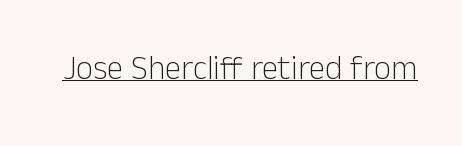
Unlike italic type, these characters show no tilt at all. Do the characters align in a grid? No, the font is proportional. Ink coverage per letter is moderate at most. Nothing sits at the stroke ends, so this counts as sans-serif. Quick note: underline on. These lines keep a tight, regular rhythm from letter to letter.
